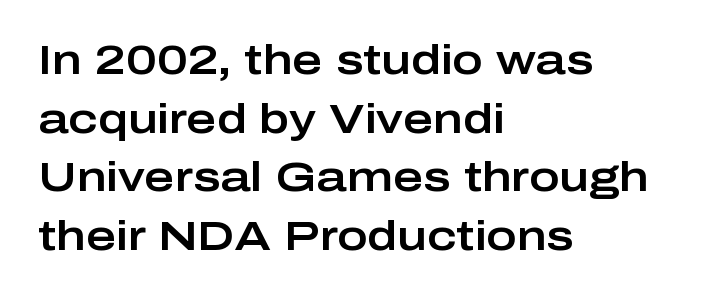
Q: Is the text italic (slanted)? A: No, it is upright.
Q: Is the typeface a serif or a sans-serif typeface? A: Sans-serif.
Q: Is the text underlined? A: No.
Q: How is the paragraph aligned? A: Left-aligned.
Q: Is the spacing between letters normal or unusually wide? A: Normal.
Q: Is the spacing between lines tight, normal or loose? A: Normal.
Q: Width (condensed, normal, or wide)? A: Wide.
Q: Stroke contrast? A: Low.
Q: x-height? A: Medium.
Q: Monospaced? A: No.
